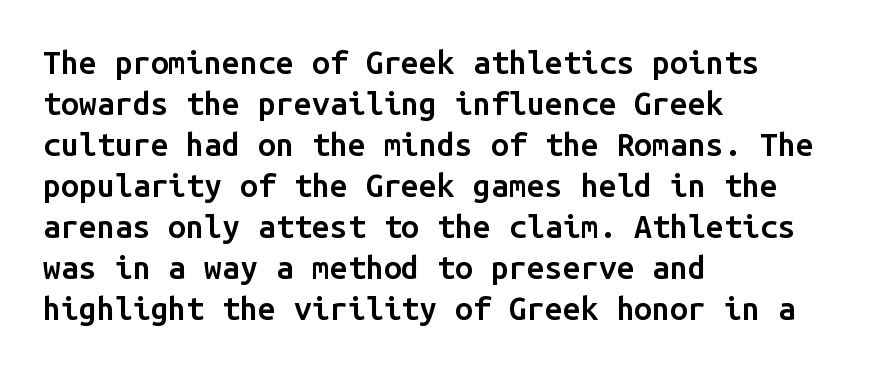
The image shows 32 px semibold sans-serif type, upright, monospaced; set left-aligned, normal line spacing (1.28x), normal letter spacing, not underlined; low stroke contrast and a medium x-height.
